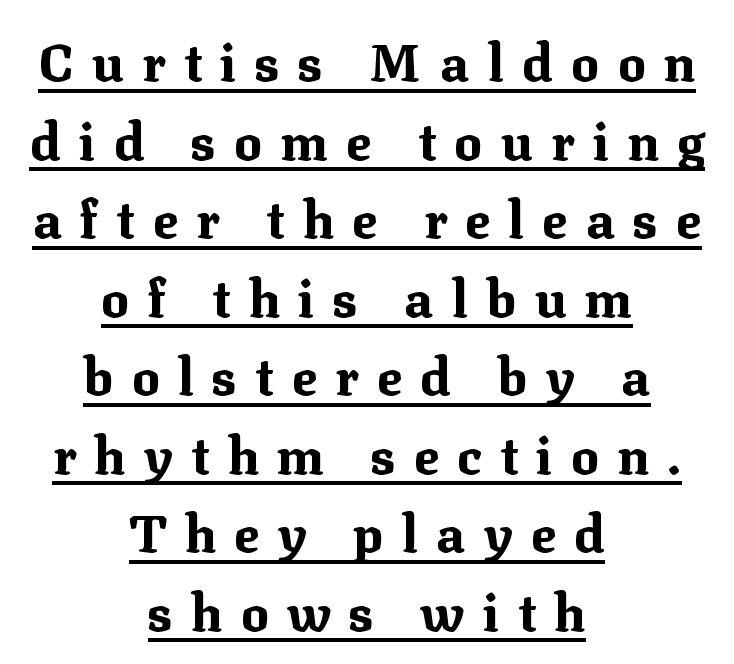
Q: Is the text bold? A: Yes.
Q: Is the text italic (slanted)? A: No, it is upright.
Q: Is the typeface a serif or a sans-serif typeface? A: Serif.
Q: Is the text underlined? A: Yes.
Q: How is the paragraph aligned? A: Centered.
Q: Is the spacing between letters normal or unusually wide? A: Unusually wide.
Q: Is the spacing between lines tight, normal or loose? A: Normal.
Q: Width (condensed, normal, or wide)? A: Normal.
Q: Stroke contrast? A: Medium.
Q: x-height? A: Medium.
Q: Monospaced? A: No.
